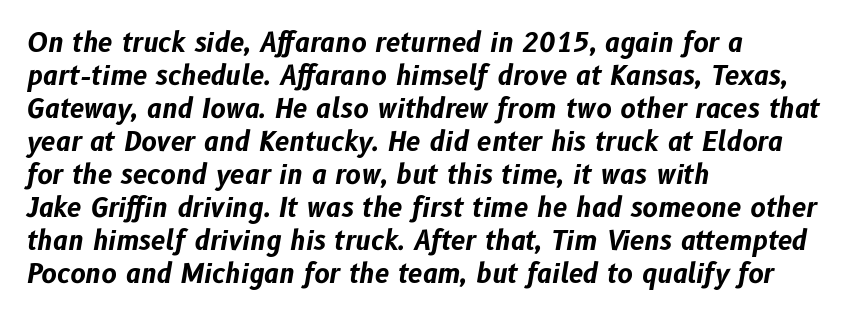
Q: Is the text bold? A: Yes.
Q: Is the text italic (slanted)? A: Yes, it leans right by about 10 degrees.
Q: Is the text underlined? A: No.
Q: How is the paragraph aligned? A: Left-aligned.
Q: Is the spacing between letters normal or unusually wide? A: Normal.
Q: Is the spacing between lines tight, normal or loose? A: Normal.
